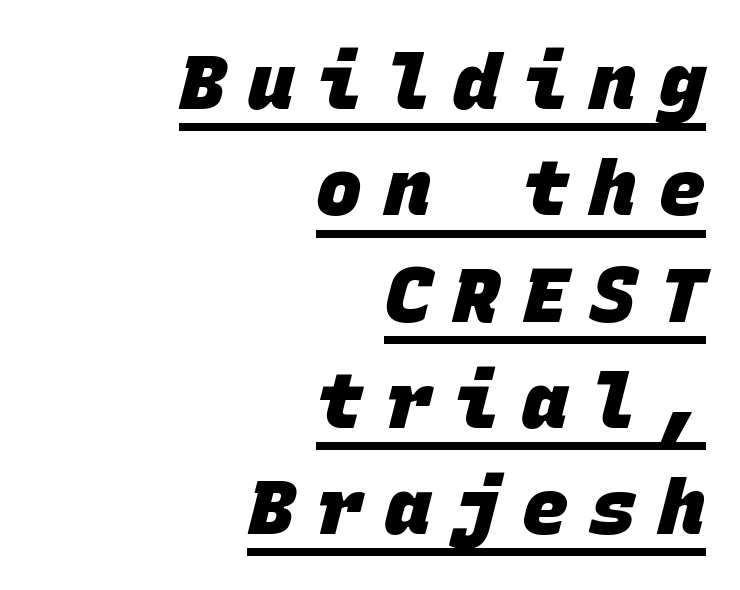
These lines are composed in type without serifs. Students, this is bold: see how much ink each stroke carries. Monospaced: the letters line up in strict vertical columns. This rendering uses right alignment, leaving the left contour irregular. Glyph-to-glyph distance is far greater than everyday printed text.
